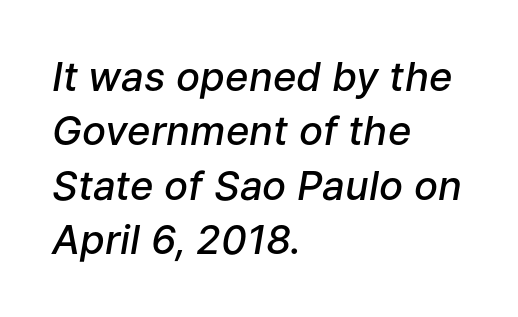
Interline gaps are of average width in this sample. Is the letter spacing exaggerated? No — it looks like the ordinary default. Beneath every word, the page is bare. Which margin do the lines hug? The left one — the right edge is uneven. Designer's note — italics engaged.
